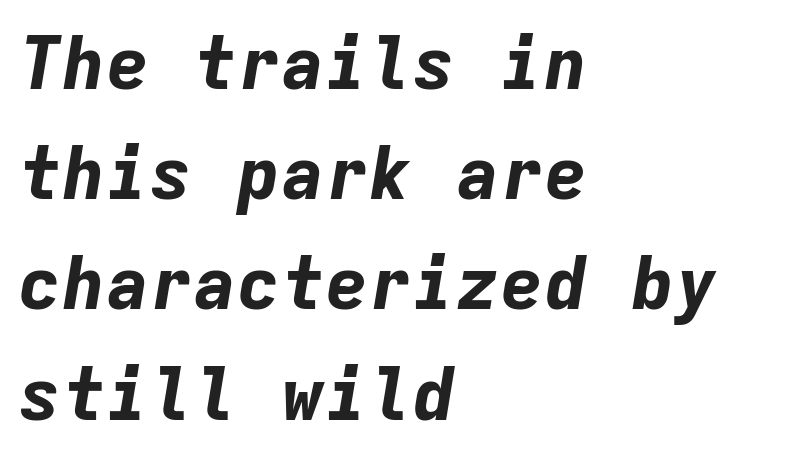
Q: Is the text bold? A: Yes.
Q: Is the text italic (slanted)? A: Yes, it leans right by about 9 degrees.
Q: Is the text underlined? A: No.
Q: How is the paragraph aligned? A: Left-aligned.
Q: Is the spacing between letters normal or unusually wide? A: Normal.
Q: Is the spacing between lines tight, normal or loose? A: Normal.
Q: Width (condensed, normal, or wide)? A: Normal.
Q: Stroke contrast? A: Low.
Q: x-height? A: Medium.
Q: Monospaced? A: Yes.
